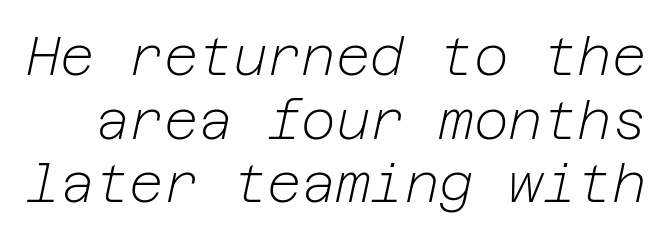
Q: Is the text bold? A: No.
Q: Is the text italic (slanted)? A: Yes, it leans right by about 12 degrees.
Q: Is the text underlined? A: No.
Q: Is the spacing between letters normal or unusually wide? A: Normal.
Q: Width (condensed, normal, or wide)? A: Normal.
Q: Stroke contrast? A: Low.
Q: x-height? A: Medium.
